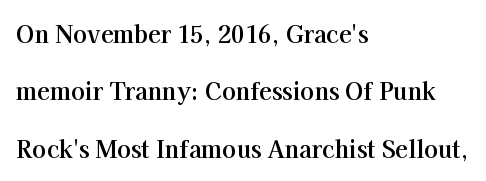
{"italic": "no", "bold": "yes", "underline": "no", "align": "left", "line_spacing": "loose", "line_spacing_ratio": 2.49, "letter_spacing": "normal", "letter_spacing_em": 0.0, "glyph_px": 23}
